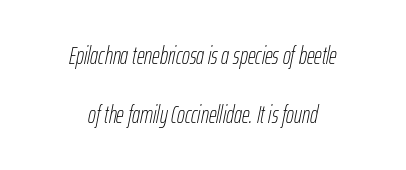
Q: Is the text bold? A: No.
Q: Is the text italic (slanted)? A: Yes, it leans right by about 12 degrees.
Q: Is the text underlined? A: No.
Q: How is the paragraph aligned? A: Centered.
Q: Is the spacing between letters normal or unusually wide? A: Normal.
Q: Is the spacing between lines tight, normal or loose? A: Loose.
